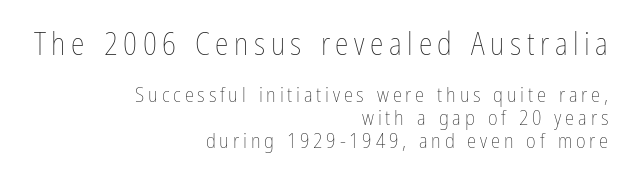
The specimen omits any rule beneath the text block's lines. Notice how descenders almost collide with the ascenders below — that's tight leading. A typesetter would mark this as roman, not italic. A typesetter would call this proportional, since set widths differ per character. Stems and bowls with no extra thickness — not bold.
